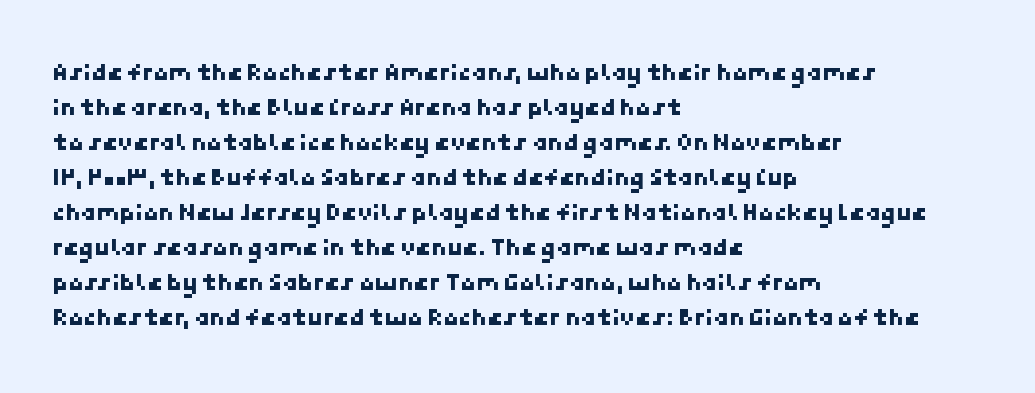
{"underline": "no", "align": "left", "line_spacing": "normal", "line_spacing_ratio": 1.4, "letter_spacing": "normal", "letter_spacing_em": 0.0, "glyph_px": 25}
